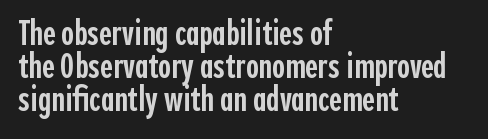
The image shows 35 px semibold, condensed sans-serif type, upright; set left-aligned, tight line spacing (0.95x), normal letter spacing, not underlined; a medium x-height.
